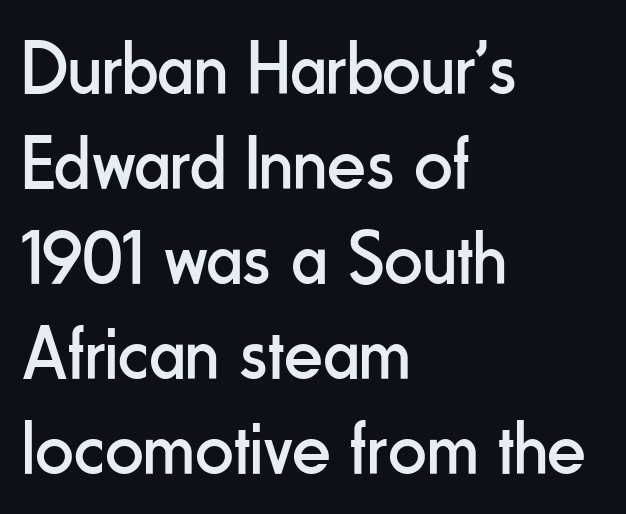
{"serif": "no", "italic": "no", "bold": "no", "weight": "regular", "width": "condensed", "stroke_contrast": "low", "x_height": "small", "monospaced": "no", "underline": "no", "align": "left", "line_spacing": "normal", "line_spacing_ratio": 1.25, "letter_spacing": "normal", "letter_spacing_em": 0.0, "glyph_px": 76}
